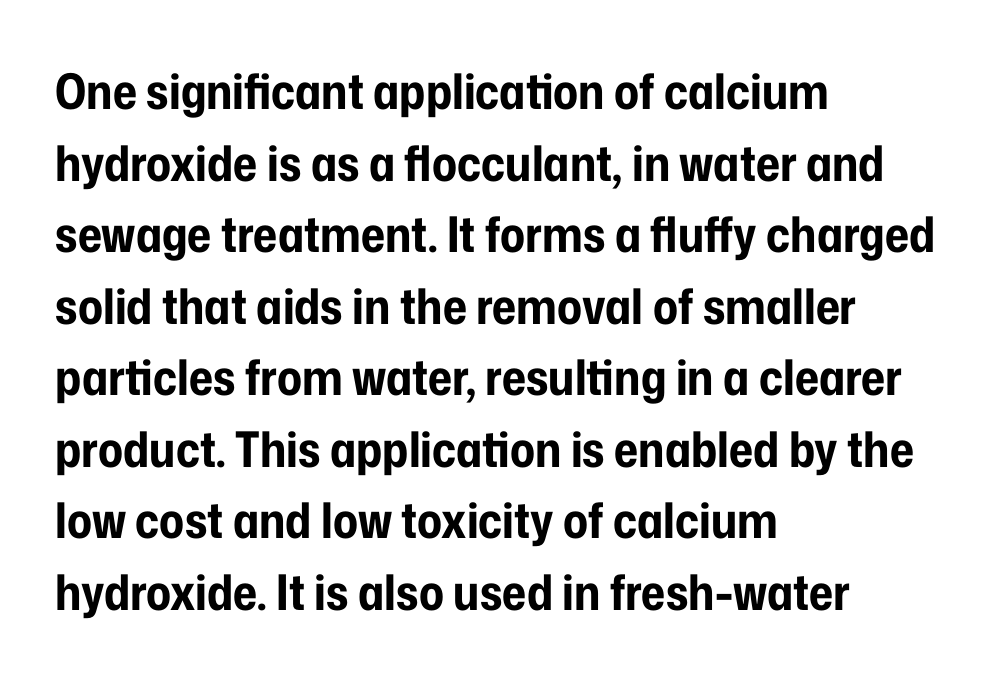
{"serif": "no", "italic": "no", "bold": "yes", "weight": "bold", "width": "condensed", "stroke_contrast": "low", "x_height": "medium", "monospaced": "no", "underline": "no", "align": "left", "line_spacing": "normal", "line_spacing_ratio": 1.46, "letter_spacing": "normal", "letter_spacing_em": 0.0, "glyph_px": 49}
